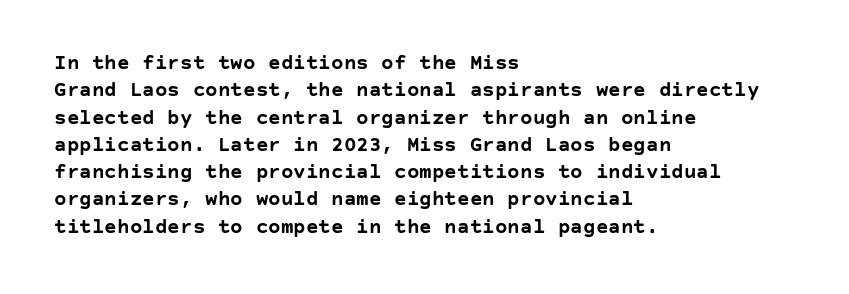
The rendering anchors every line to the left-hand side. This is the regular roman posture of the typeface. A normal amount of white space separates one row of letters from the next. The face used here is rendered with its standard letterfit. A clean baseline with only descenders dipping below it. The sample has been set heavy, in full bold.
